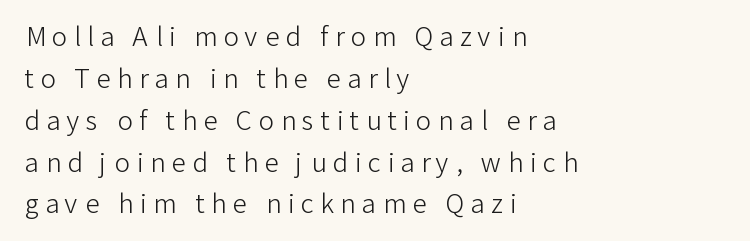
The image shows 26 px text type, upright; set left-aligned, normal line spacing (1.61x), unusually wide letter spacing (+0.25 em), not underlined.
